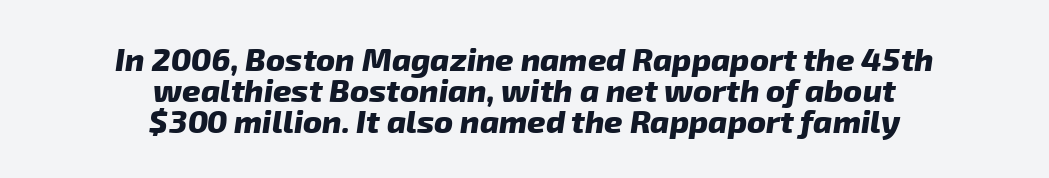
Short and long lines alike share a common midpoint. These lines are rendered in a variable-pitch font. Set as a true bold cut, around the 700 mark. Nobody touched the tracking dial on this one. Are there feet on the stems? There aren't — it's a sans. Descenders are the only things crossing below the line.
